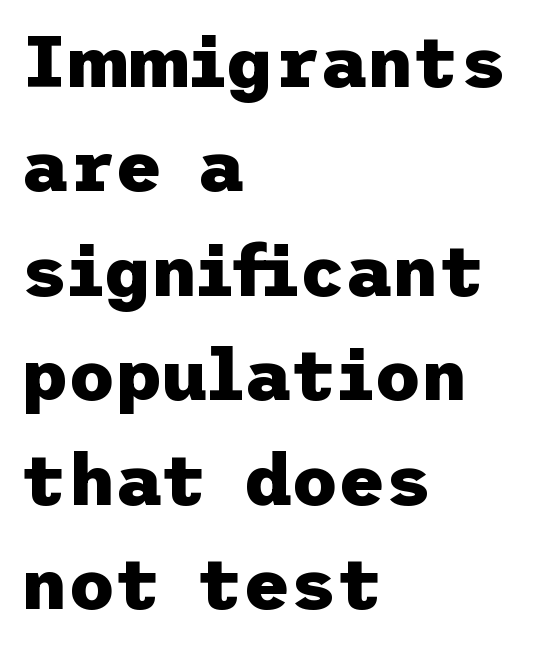
The image shows 72 px heavy sans-serif type, upright; set left-aligned, normal line spacing (1.45x), normal letter spacing, not underlined; low stroke contrast and a medium x-height.
